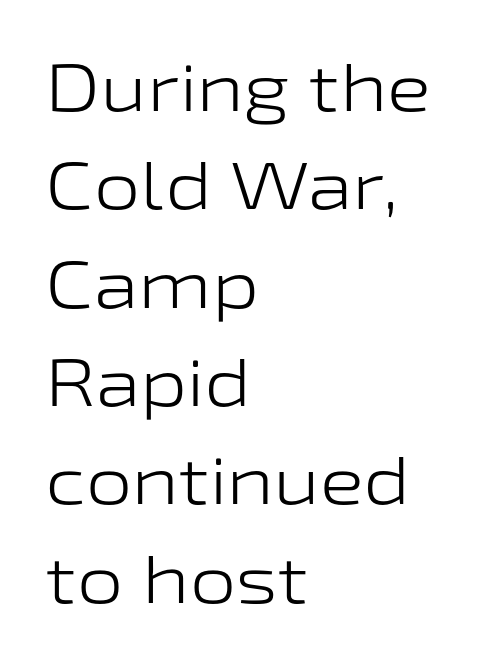
The image shows 66 px light, wide sans-serif type, upright; set left-aligned, normal line spacing (1.49x), normal letter spacing, not underlined; low stroke contrast and a medium x-height.
